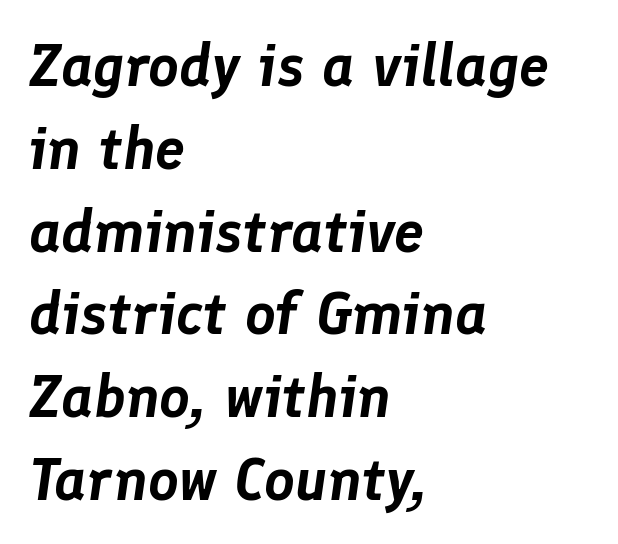
Q: Is the text italic (slanted)? A: Yes, it leans right by about 8 degrees.
Q: Is the text underlined? A: No.
Q: How is the paragraph aligned? A: Left-aligned.
Q: Is the spacing between letters normal or unusually wide? A: Normal.
Q: Is the spacing between lines tight, normal or loose? A: Normal.
Q: Width (condensed, normal, or wide)? A: Normal.
Q: Stroke contrast? A: Low.
Q: x-height? A: Medium.
Q: Monospaced? A: No.
